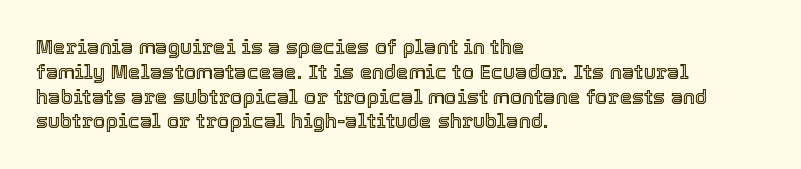
The image shows 20 px text type, upright; set left-aligned, line spacing 1.24x, normal letter spacing, not underlined.
